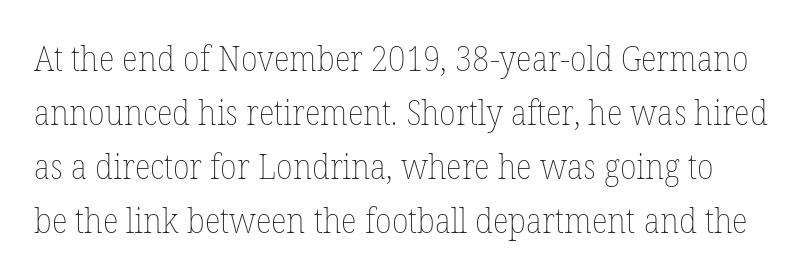
{"italic": "no", "bold": "no", "weight": "thin", "width": "normal", "stroke_contrast": "low", "x_height": "medium", "monospaced": "no", "underline": "no", "line_spacing": "normal", "line_spacing_ratio": 1.59, "letter_spacing": "normal", "letter_spacing_em": 0.0, "glyph_px": 34}
